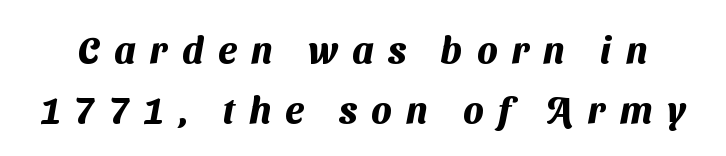
The image shows 37 px heavy sans-serif type; set normal line spacing (1.63x), unusually wide letter spacing (+0.39 em), not underlined; medium stroke contrast and a medium x-height.
